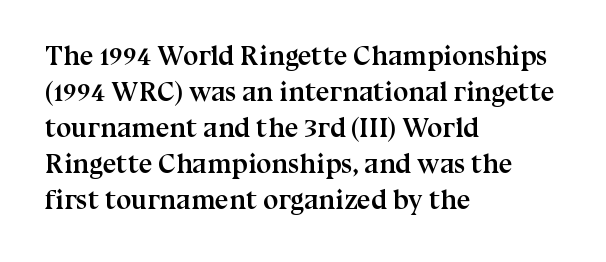
{"italic": "no", "bold": "yes", "underline": "no", "align": "left", "line_spacing": "normal", "line_spacing_ratio": 1.33, "letter_spacing": "normal", "letter_spacing_em": 0.0, "glyph_px": 27}
